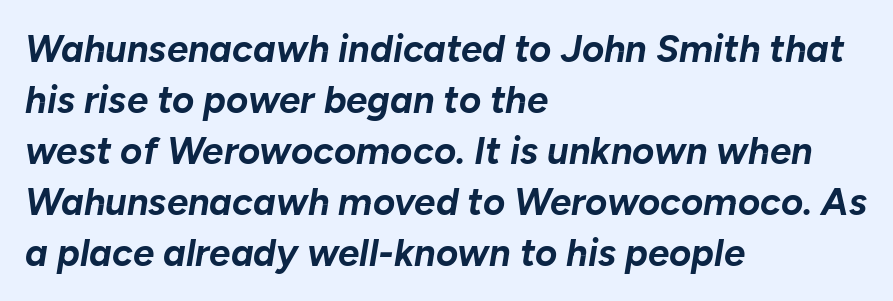
Q: Is the text bold? A: Yes.
Q: Is the text italic (slanted)? A: Yes, it leans right by about 10 degrees.
Q: Is the text underlined? A: No.
Q: How is the paragraph aligned? A: Left-aligned.
Q: Is the spacing between letters normal or unusually wide? A: Normal.
Q: Is the spacing between lines tight, normal or loose? A: Normal.
Q: Width (condensed, normal, or wide)? A: Normal.
Q: Stroke contrast? A: Low.
Q: x-height? A: Medium.
Q: Monospaced? A: No.
